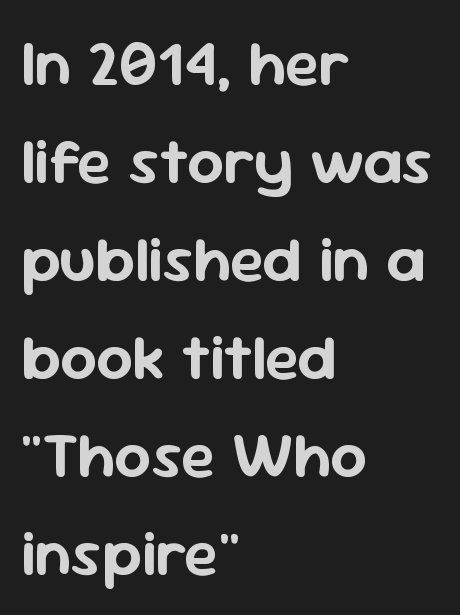
The image shows 64 px sans-serif type, upright; set left-aligned, normal line spacing (1.53x), normal letter spacing, not underlined; low stroke contrast and a medium x-height.
